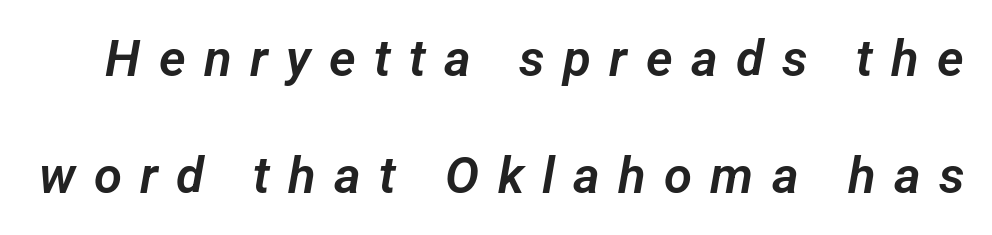
Q: Is the typeface a serif or a sans-serif typeface? A: Sans-serif.
Q: Is the text underlined? A: No.
Q: Is the spacing between letters normal or unusually wide? A: Unusually wide.
Q: Is the spacing between lines tight, normal or loose? A: Loose.
Q: Width (condensed, normal, or wide)? A: Normal.
Q: Stroke contrast? A: Low.
Q: x-height? A: Medium.
Q: Monospaced? A: No.
